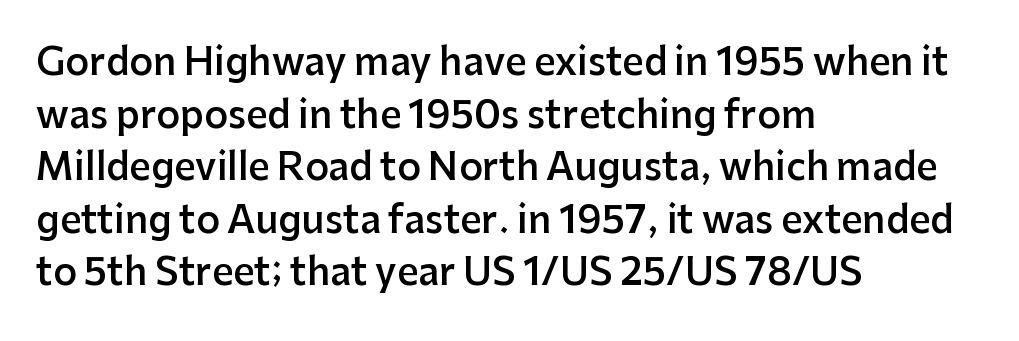
The image shows 37 px semibold sans-serif type, upright; set left-aligned, normal line spacing (1.42x), normal letter spacing, not underlined; low stroke contrast and a medium x-height.
